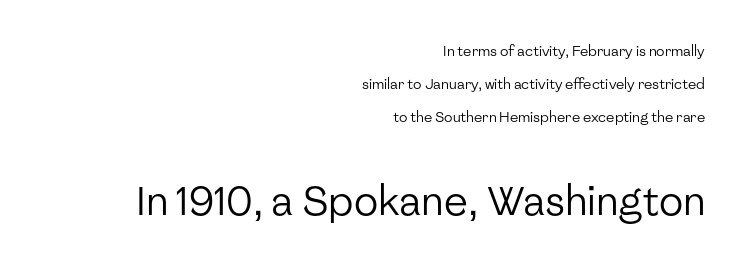
The setting favours the right margin, as signatures and pull-quotes sometimes do. Vertical strokes here are truly vertical. Is this a heavy cut? Hardly; it is regular or lighter. The second block has been scaled up relative to the first.
